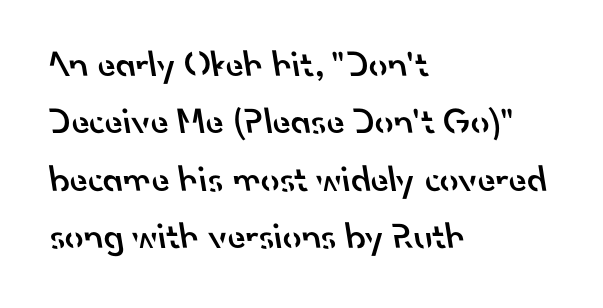
{"serif": "no", "bold": "semi", "weight": "semibold", "width": "normal", "stroke_contrast": "low", "x_height": "small", "monospaced": "no", "underline": "no", "align": "left", "line_spacing": "normal", "line_spacing_ratio": 1.55, "letter_spacing": "normal", "letter_spacing_em": 0.0, "glyph_px": 37}
